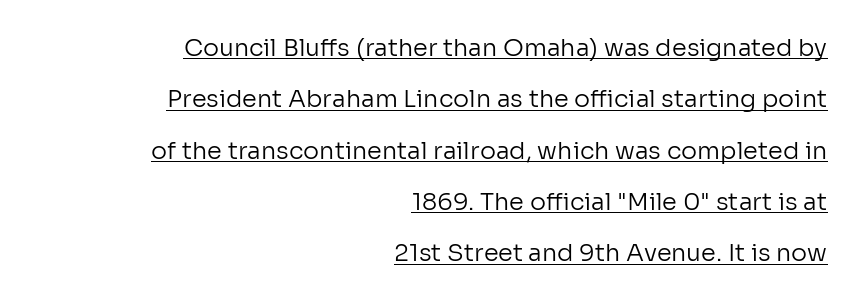
Stroke thickness stays within the range of a standard reading face or lighter. A typesetter would call this leading open, well beyond the default. Tracking value appears to be zero — textbook default spacing. The text block is weighted toward the right margin, trailing off unevenly leftward. The letters stand upright; this is a roman face. Underlining? Definitely there.
